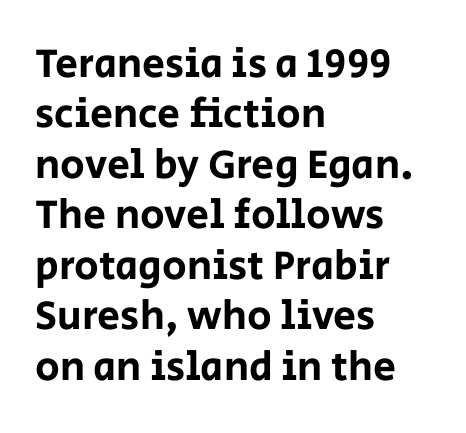
Q: Is the text italic (slanted)? A: No, it is upright.
Q: Is the typeface a serif or a sans-serif typeface? A: Sans-serif.
Q: Is the text underlined? A: No.
Q: How is the paragraph aligned? A: Left-aligned.
Q: Is the spacing between letters normal or unusually wide? A: Normal.
Q: Width (condensed, normal, or wide)? A: Normal.
Q: Stroke contrast? A: Low.
Q: x-height? A: Large.
Q: Monospaced? A: No.
